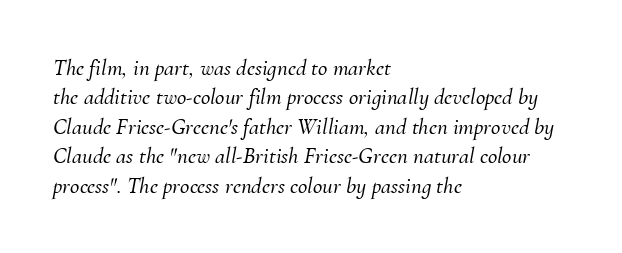
{"italic": "yes", "lean": "right", "slant_degrees": 10, "underline": "no", "align": "left", "line_spacing": "normal", "line_spacing_ratio": 1.28, "letter_spacing": "normal", "letter_spacing_em": 0.0, "glyph_px": 23}
